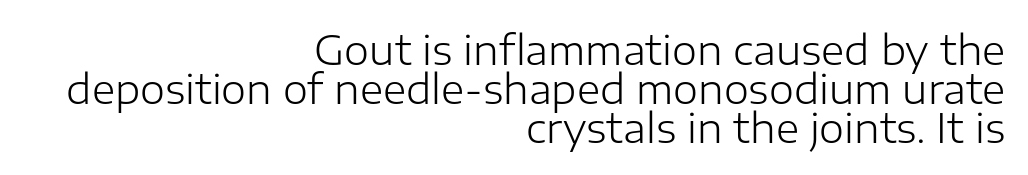
Q: Is the text bold? A: No.
Q: Is the text italic (slanted)? A: No, it is upright.
Q: Is the typeface a serif or a sans-serif typeface? A: Sans-serif.
Q: Is the text underlined? A: No.
Q: How is the paragraph aligned? A: Right-aligned.
Q: Is the spacing between letters normal or unusually wide? A: Normal.
Q: Is the spacing between lines tight, normal or loose? A: Tight.
Q: Width (condensed, normal, or wide)? A: Normal.
Q: Stroke contrast? A: Low.
Q: x-height? A: Medium.
Q: Monospaced? A: No.
